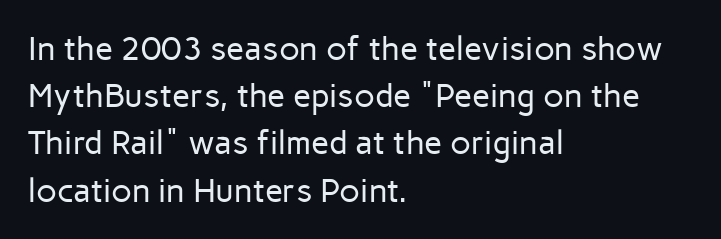
Stroke mass is kept to a normal reading level or below. Nobody drew a line under any word here. The line-height multiplier appears to be the usual default. Check where the strokes stop: nothing finishes them off — pure sans.
